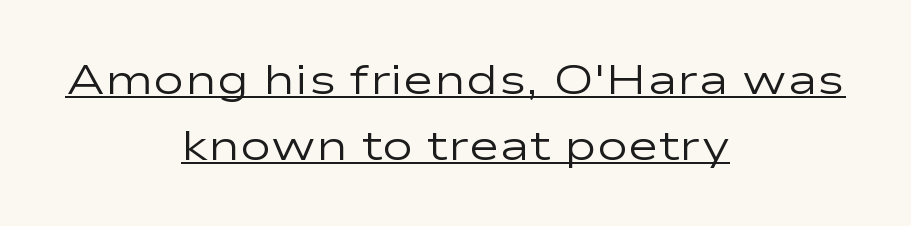
{"serif": "no", "italic": "no", "bold": "no", "weight": "regular", "width": "wide", "stroke_contrast": "low", "x_height": "medium", "monospaced": "no", "underline": "yes", "align": "center", "line_spacing": "normal", "line_spacing_ratio": 1.56, "letter_spacing": "normal", "letter_spacing_em": 0.0, "glyph_px": 42}
